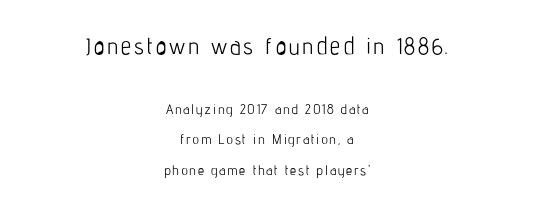
Vertical stems look standard width or narrower in stroke. Quick note: interline space is abundant. Neither beginnings nor endings align; midpoints do. Words float on clear page, feet unadorned.
